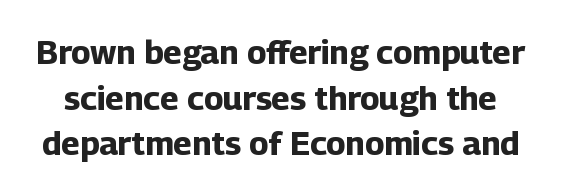
The image shows 33 px bold sans-serif type, upright; set normal line spacing (1.38x), normal letter spacing, not underlined; low stroke contrast and a medium x-height.
